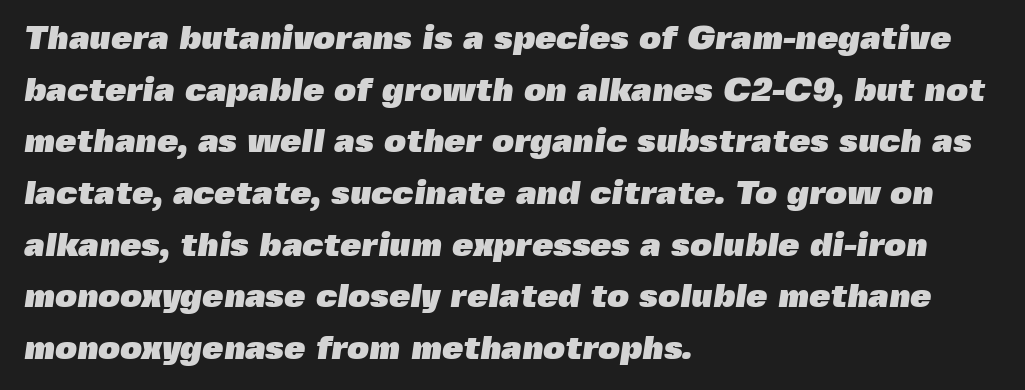
{"serif": "no", "bold": "yes", "weight": "heavy", "width": "normal", "x_height": "medium", "monospaced": "no", "underline": "no", "align": "left", "line_spacing": "normal", "line_spacing_ratio": 1.52, "letter_spacing": "normal", "letter_spacing_em": 0.0, "glyph_px": 34}
